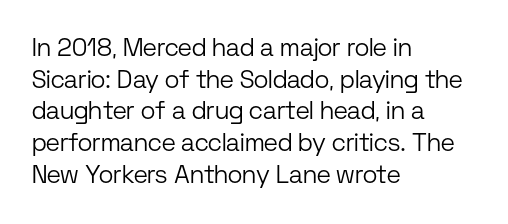
The characters are drawn with everyday or finer stroke widths. The string is rendered with underlining switched off. Leading matches the norm, producing a regular column. This sample uses plain, unmodified letter spacing.
